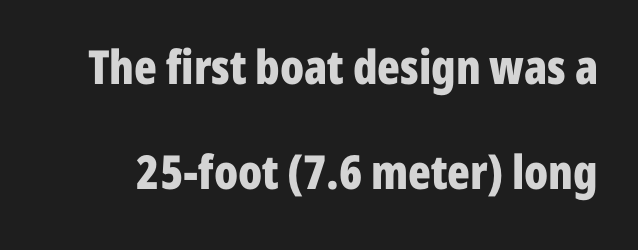
The image shows 47 px bold, condensed sans-serif type, upright; set loose line spacing (2.24x), normal letter spacing, not underlined; low stroke contrast and a medium x-height.
